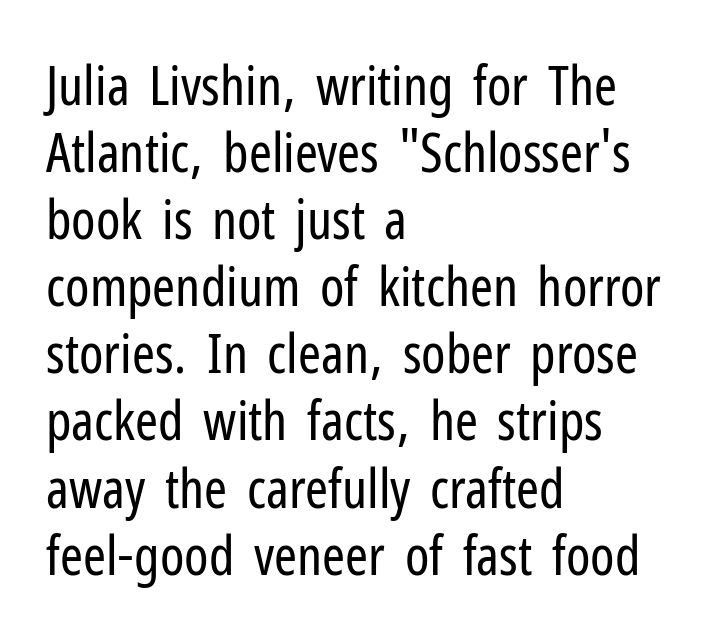
Q: Is the text bold? A: No.
Q: Is the text italic (slanted)? A: No, it is upright.
Q: Is the typeface a serif or a sans-serif typeface? A: Sans-serif.
Q: Is the text underlined? A: No.
Q: How is the paragraph aligned? A: Left-aligned.
Q: Is the spacing between letters normal or unusually wide? A: Normal.
Q: Width (condensed, normal, or wide)? A: Condensed.
Q: Stroke contrast? A: Low.
Q: x-height? A: Medium.
Q: Monospaced? A: No.
